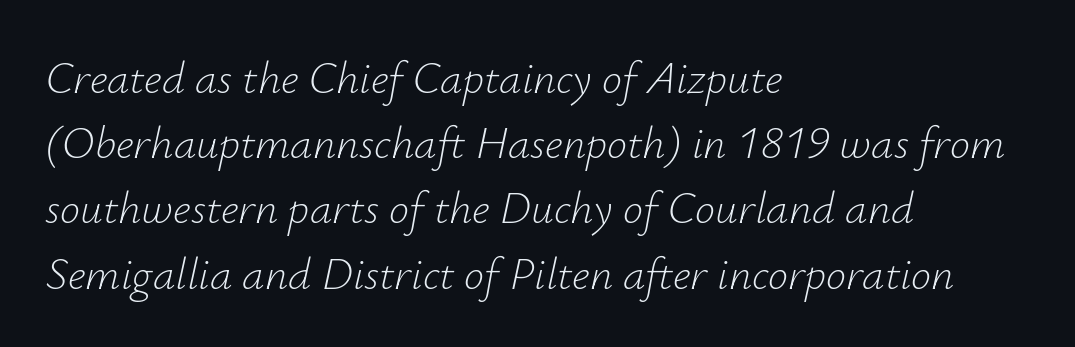
Q: Is the text bold? A: No.
Q: Is the text italic (slanted)? A: Yes, it leans right by about 12 degrees.
Q: Is the text underlined? A: No.
Q: How is the paragraph aligned? A: Left-aligned.
Q: Is the spacing between letters normal or unusually wide? A: Normal.
Q: Is the spacing between lines tight, normal or loose? A: Normal.
Q: Width (condensed, normal, or wide)? A: Normal.
Q: Stroke contrast? A: Low.
Q: x-height? A: Small.
Q: Monospaced? A: No.
